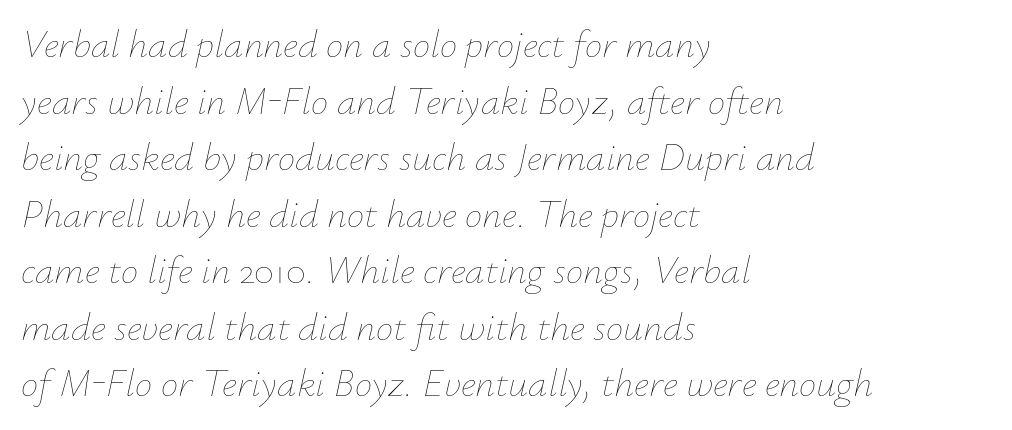
Is the stroke heavy? The answer is a plain regular-or-lighter. Tracking value appears to be zero — textbook default spacing. Is this a fixed-width face? No — the glyphs have proportional, varying widths. If you drew a ruler down the left edge, every line would touch it. Type without underlining. The typography opts for an oblique posture over an upright one.
